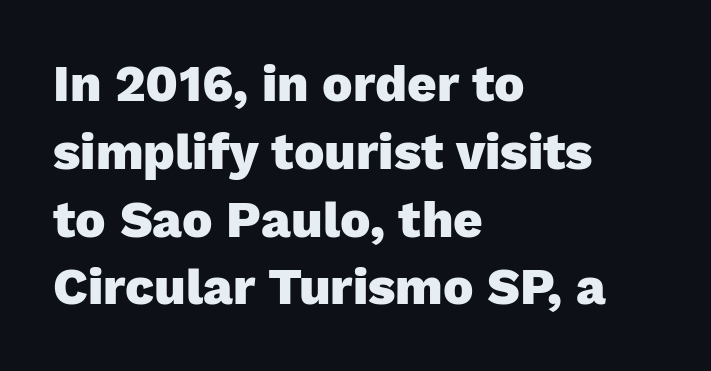
{"serif": "no", "italic": "no", "bold": "yes", "weight": "heavy", "width": "normal", "stroke_contrast": "low", "x_height": "medium", "monospaced": "no", "underline": "no", "align": "left", "line_spacing": "normal", "line_spacing_ratio": 1.33, "letter_spacing": "normal", "letter_spacing_em": 0.0, "glyph_px": 51}
